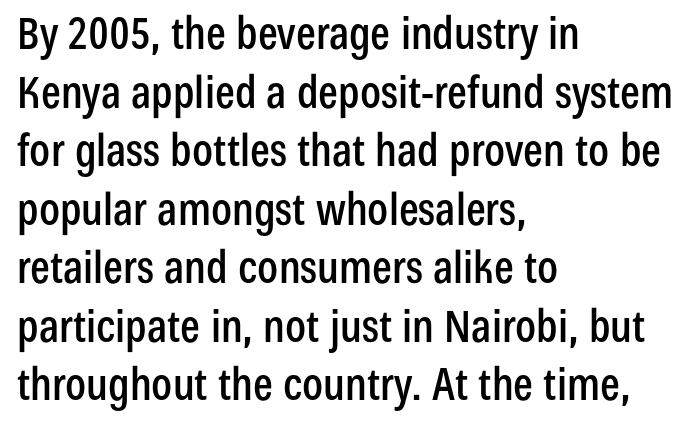
Q: Is the text italic (slanted)? A: No, it is upright.
Q: Is the typeface a serif or a sans-serif typeface? A: Sans-serif.
Q: Is the text underlined? A: No.
Q: How is the paragraph aligned? A: Left-aligned.
Q: Is the spacing between letters normal or unusually wide? A: Normal.
Q: Is the spacing between lines tight, normal or loose? A: Normal.
Q: Width (condensed, normal, or wide)? A: Condensed.
Q: Stroke contrast? A: Low.
Q: x-height? A: Medium.
Q: Monospaced? A: No.
